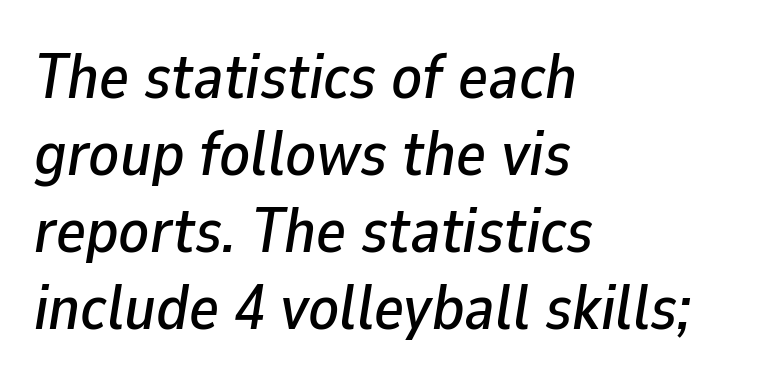
The image shows 63 px text type, italic (leaning right); set left-aligned, line spacing 1.22x, normal letter spacing, not underlined; low stroke contrast and a medium x-height.
